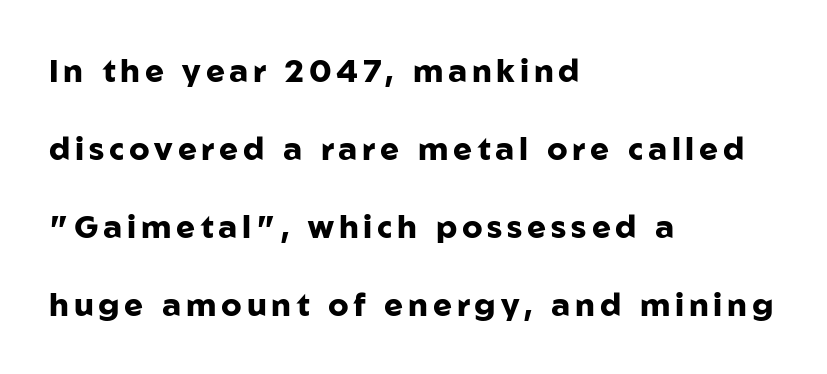
In terms of leading, this rendering errs on the spacious side. Bare-footed words on every line. The rendering uses natural spacing where letterforms have individual widths. Summary of weight: heavy, a full bold. This sample is left-justified, so line endings fall wherever the words run out. Regarding serifs, this sample does without them.
